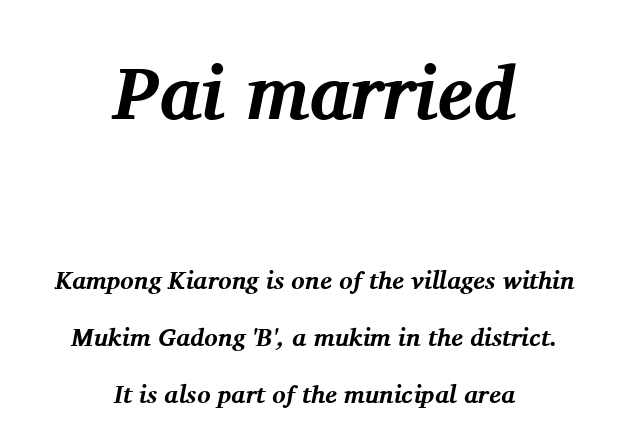
The image shows 75 px bold serif type, italic (leaning right); set centered, loose line spacing (2.27x), normal letter spacing, not underlined; the first (top) block is 3.0x larger; medium stroke contrast and a medium x-height.
